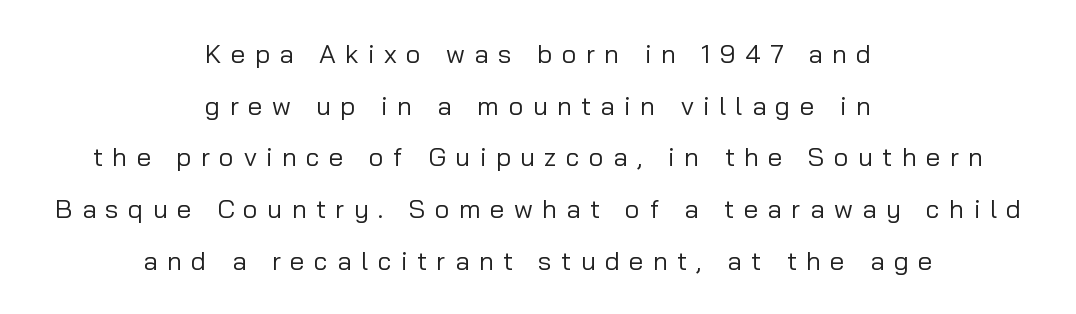
{"italic": "no", "bold": "no", "underline": "no", "align": "center", "line_spacing": "loose", "line_spacing_ratio": 1.99, "letter_spacing": "wide", "letter_spacing_em": 0.36, "glyph_px": 26}
